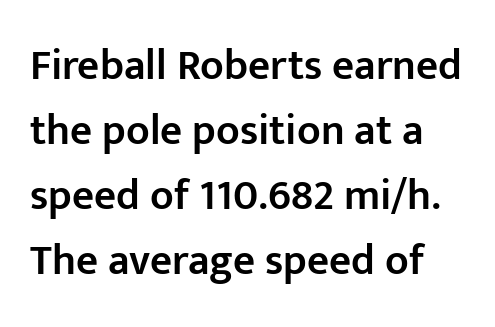
The image shows 43 px semibold sans-serif type, upright; set normal line spacing (1.51x), normal letter spacing, not underlined; low stroke contrast and a medium x-height.
